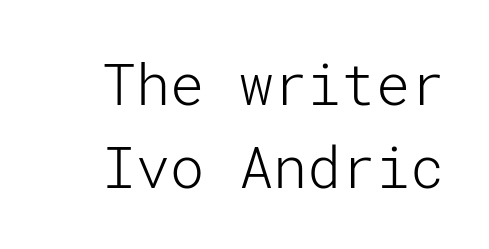
Q: Is the text bold? A: No.
Q: Is the text italic (slanted)? A: No, it is upright.
Q: Is the typeface a serif or a sans-serif typeface? A: Sans-serif.
Q: Is the text underlined? A: No.
Q: Is the spacing between letters normal or unusually wide? A: Normal.
Q: Is the spacing between lines tight, normal or loose? A: Normal.
Q: Width (condensed, normal, or wide)? A: Normal.
Q: Stroke contrast? A: Low.
Q: x-height? A: Medium.
